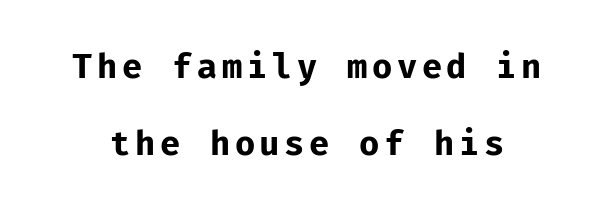
Q: Is the text bold? A: Yes.
Q: Is the text italic (slanted)? A: No, it is upright.
Q: Is the typeface a serif or a sans-serif typeface? A: Sans-serif.
Q: Is the text underlined? A: No.
Q: Is the spacing between lines tight, normal or loose? A: Loose.
Q: Width (condensed, normal, or wide)? A: Normal.
Q: Stroke contrast? A: Low.
Q: x-height? A: Medium.
Q: Monospaced? A: Yes.
